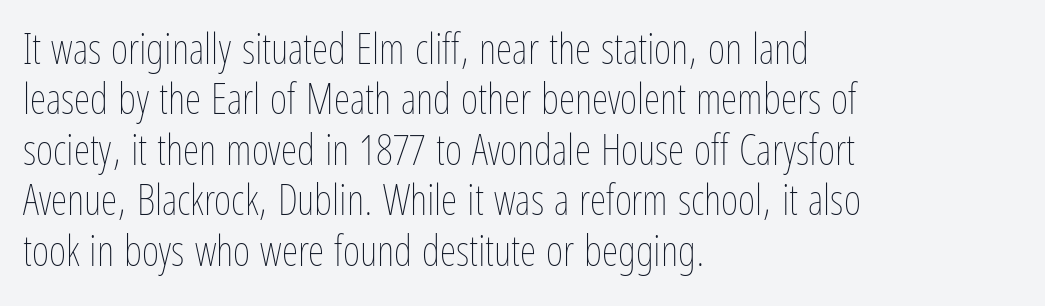
Look at the tracking — it's just the regular setting, nothing added. Heaviness? Minimal to ordinary, like unemphasized prose. The specimen omits any rule beneath the text block's lines. No italicization has been applied; the sample stays upright.
